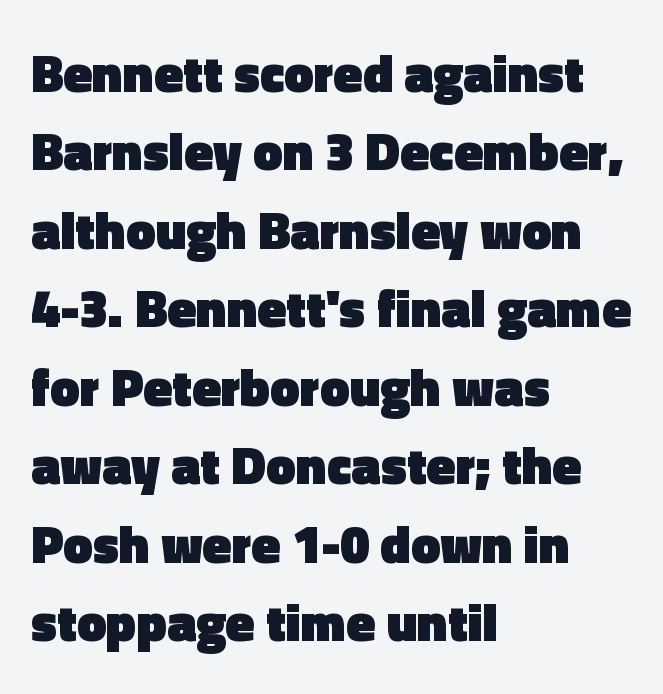
{"serif": "no", "italic": "no", "bold": "yes", "weight": "heavy", "width": "normal", "x_height": "medium", "monospaced": "no", "underline": "no", "align": "left", "line_spacing": "normal", "line_spacing_ratio": 1.48, "letter_spacing": "normal", "letter_spacing_em": 0.0, "glyph_px": 53}
